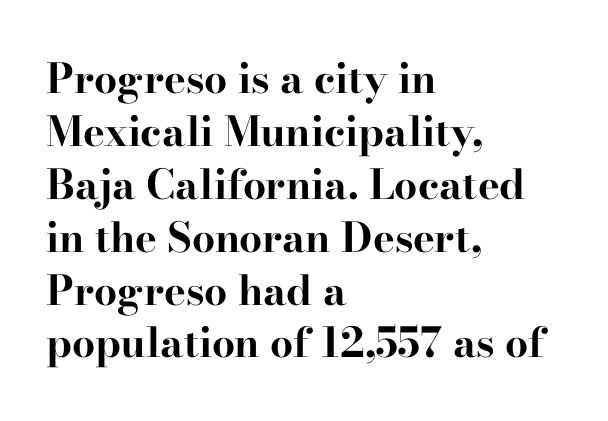
The image shows 41 px bold, wide serif type, upright; set left-aligned, normal line spacing (1.29x), normal letter spacing, not underlined; high stroke contrast and a small x-height.
